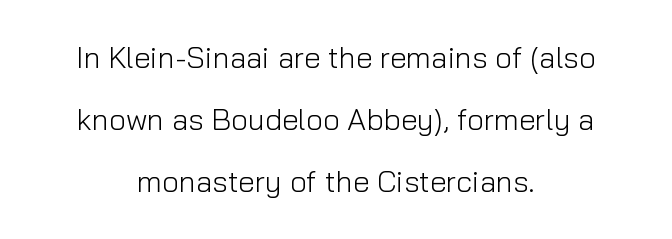
Each row of text sits above clean, open space. Leading: increased. Looks like regular typesetting: each glyph gets only the width it needs. The letterforms sit at book weight or below.
